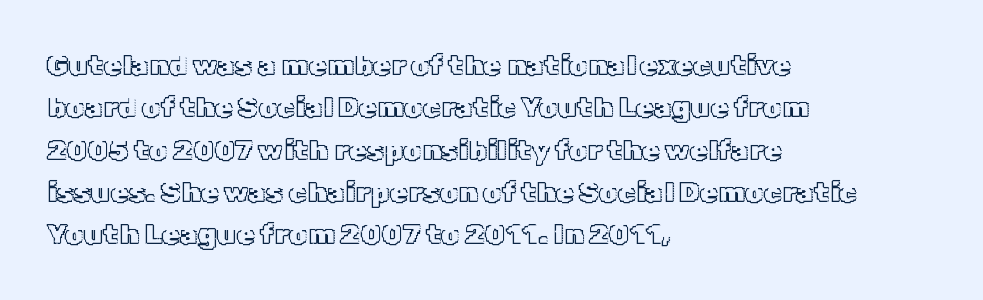
Q: Is the text italic (slanted)? A: No, it is upright.
Q: Is the text underlined? A: No.
Q: How is the paragraph aligned? A: Left-aligned.
Q: Is the spacing between letters normal or unusually wide? A: Normal.
Q: Is the spacing between lines tight, normal or loose? A: Normal.
Q: Width (condensed, normal, or wide)? A: Normal.
Q: x-height? A: Medium.
Q: Monospaced? A: No.
